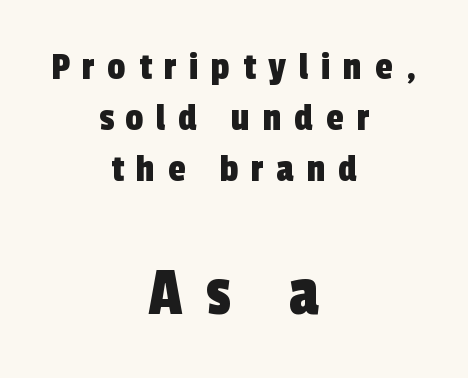
The image shows 70 px condensed sans-serif type; set centered, normal line spacing (1.28x), unusually wide letter spacing (+0.32 em), not underlined; the second (bottom) block is 1.75x larger; a medium x-height.
